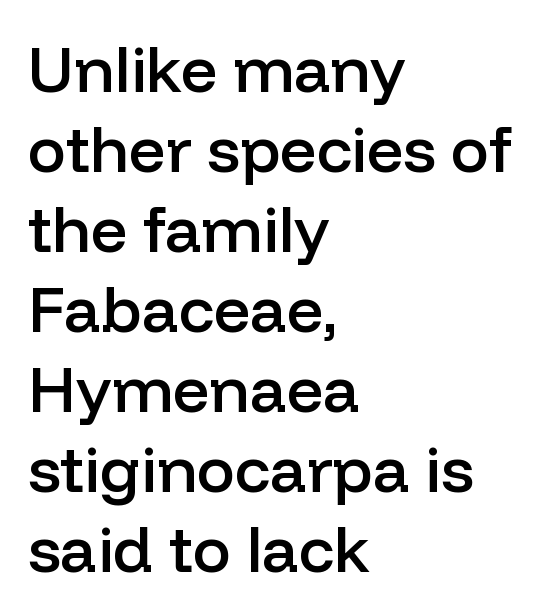
Q: Is the text bold? A: Semi-bold.
Q: Is the text italic (slanted)? A: No, it is upright.
Q: Is the typeface a serif or a sans-serif typeface? A: Sans-serif.
Q: Is the text underlined? A: No.
Q: How is the paragraph aligned? A: Left-aligned.
Q: Is the spacing between letters normal or unusually wide? A: Normal.
Q: Is the spacing between lines tight, normal or loose? A: Normal.
Q: Width (condensed, normal, or wide)? A: Normal.
Q: Stroke contrast? A: Low.
Q: x-height? A: Medium.
Q: Monospaced? A: No.
